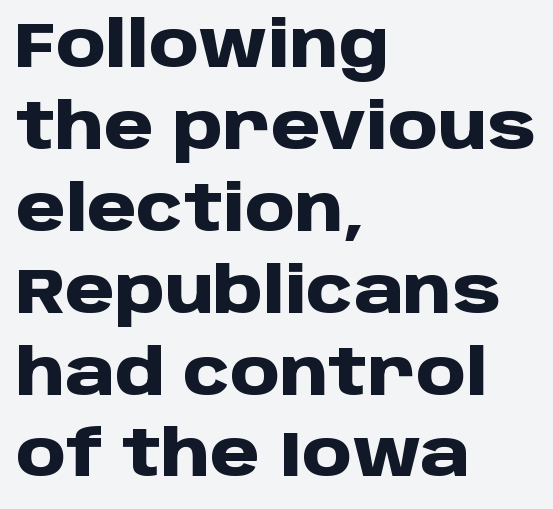
The image shows 63 px heavy sans-serif type, upright; set left-aligned, normal line spacing (1.3x), normal letter spacing, not underlined; low stroke contrast and a large x-height.
